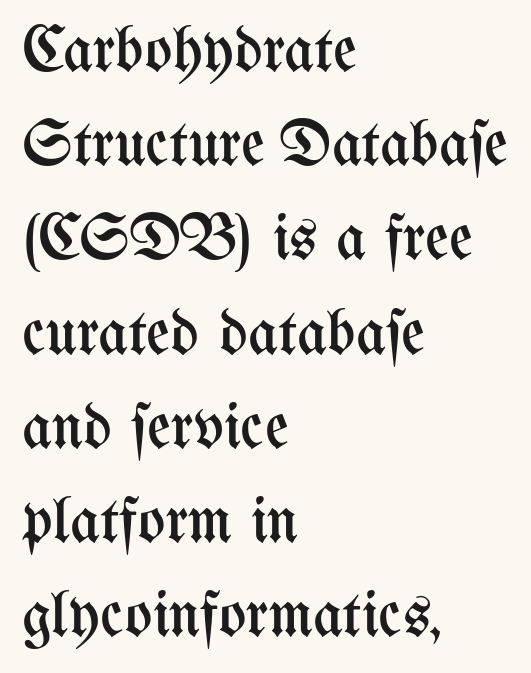
{"italic": "no", "bold": "no", "weight": "regular", "width": "condensed", "stroke_contrast": "medium", "x_height": "medium", "monospaced": "no", "underline": "no", "align": "left", "line_spacing": "normal", "line_spacing_ratio": 1.45, "letter_spacing": "normal", "letter_spacing_em": 0.0, "glyph_px": 65}
